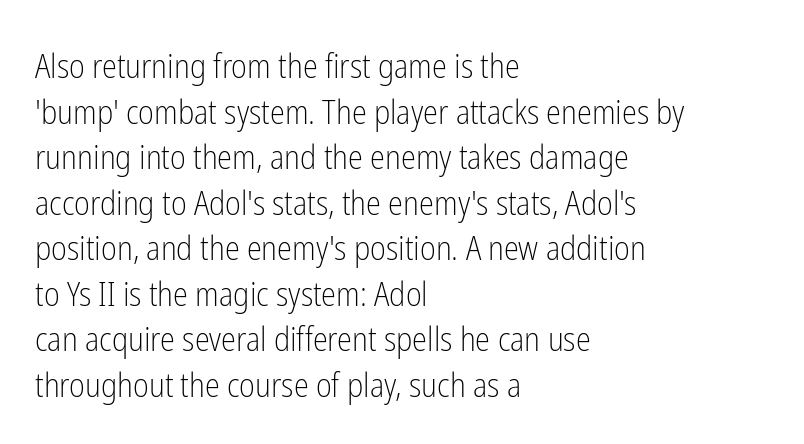
Q: Is the text bold? A: No.
Q: Is the text italic (slanted)? A: No, it is upright.
Q: Is the typeface a serif or a sans-serif typeface? A: Sans-serif.
Q: Is the text underlined? A: No.
Q: How is the paragraph aligned? A: Left-aligned.
Q: Is the spacing between letters normal or unusually wide? A: Normal.
Q: Is the spacing between lines tight, normal or loose? A: Normal.
Q: Width (condensed, normal, or wide)? A: Condensed.
Q: Stroke contrast? A: Low.
Q: x-height? A: Medium.
Q: Monospaced? A: No.
